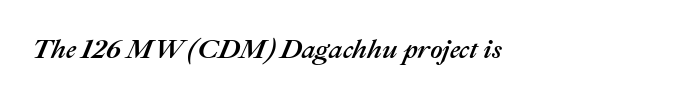
{"italic": "yes", "lean": "right", "slant_degrees": 22, "underline": "no", "letter_spacing": "normal", "letter_spacing_em": 0.0, "glyph_px": 27}
